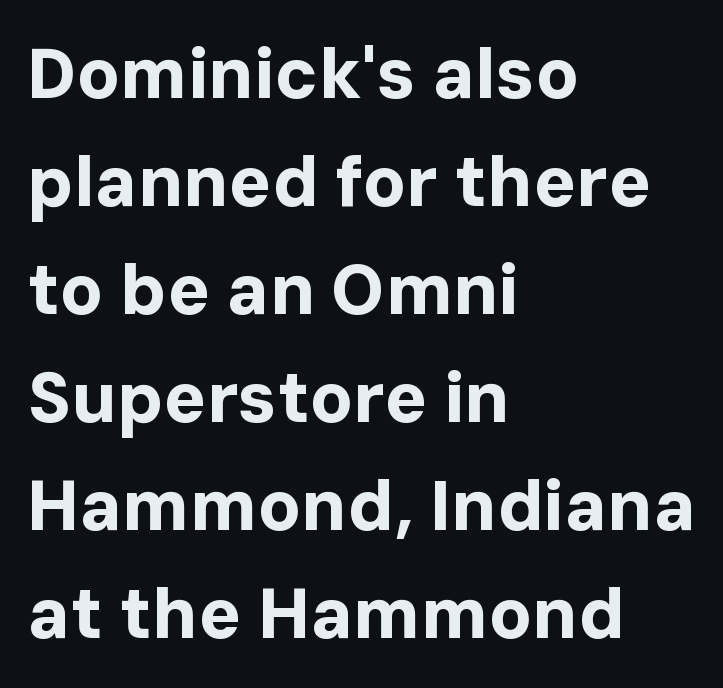
{"serif": "no", "italic": "no", "bold": "yes", "weight": "bold", "width": "normal", "stroke_contrast": "low", "x_height": "medium", "monospaced": "no", "underline": "no", "align": "left", "line_spacing": "normal", "line_spacing_ratio": 1.52, "letter_spacing": "normal", "letter_spacing_em": 0.0, "glyph_px": 71}
